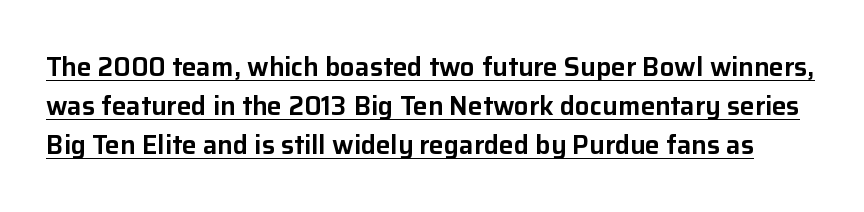
{"italic": "no", "underline": "yes", "line_spacing": "normal", "line_spacing_ratio": 1.5, "letter_spacing": "normal", "letter_spacing_em": 0.0, "glyph_px": 26}
